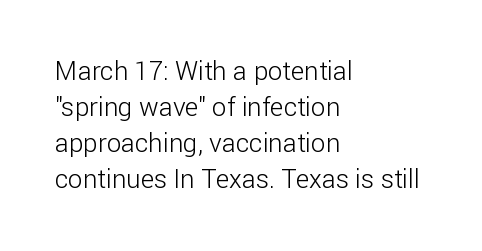
Q: Is the text bold? A: No.
Q: Is the text italic (slanted)? A: No, it is upright.
Q: Is the text underlined? A: No.
Q: How is the paragraph aligned? A: Left-aligned.
Q: Is the spacing between letters normal or unusually wide? A: Normal.
Q: Is the spacing between lines tight, normal or loose? A: Normal.
